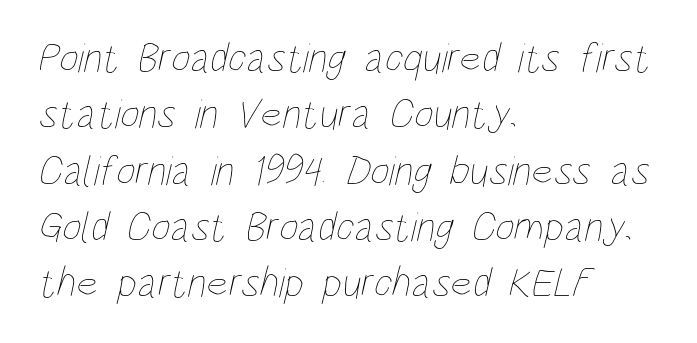
The image shows 42 px thin, condensed type; set left-aligned, normal line spacing (1.34x), normal letter spacing, not underlined; low stroke contrast and a large x-height.
